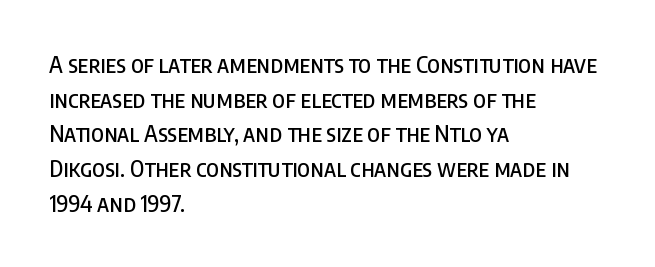
{"italic": "no", "underline": "no", "align": "left", "line_spacing": "normal", "line_spacing_ratio": 1.51, "letter_spacing": "normal", "letter_spacing_em": 0.0, "glyph_px": 23}
